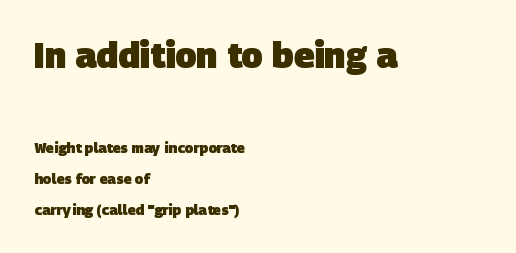
Q: Is the text bold? A: Yes.
Q: Is the typeface a serif or a sans-serif typeface? A: Sans-serif.
Q: Is the text underlined? A: No.
Q: How is the paragraph aligned? A: Left-aligned.
Q: Is the spacing between letters normal or unusually wide? A: Normal.
Q: Is the spacing between lines tight, normal or loose? A: Loose.
Q: Which block of text is set in a larger size, the first (top) or the second (bottom)? A: The first (top) one.
Q: Width (condensed, normal, or wide)? A: Normal.
Q: Stroke contrast? A: Low.
Q: x-height? A: Large.
Q: Monospaced? A: No.
